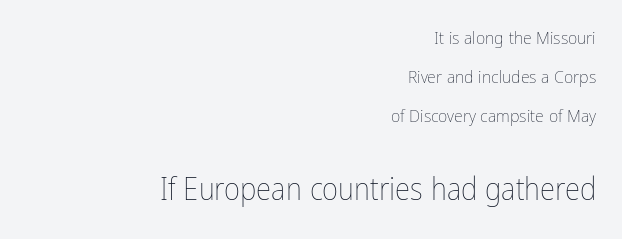
{"italic": "no", "bold": "no", "weight": "thin", "width": "condensed", "stroke_contrast": "low", "x_height": "medium", "monospaced": "no", "underline": "no", "align": "right", "line_spacing": "loose", "line_spacing_ratio": 2.18, "letter_spacing": "normal", "letter_spacing_em": 0.0, "larger_block": "second", "size_ratio": 1.72, "glyph_px": 31}
